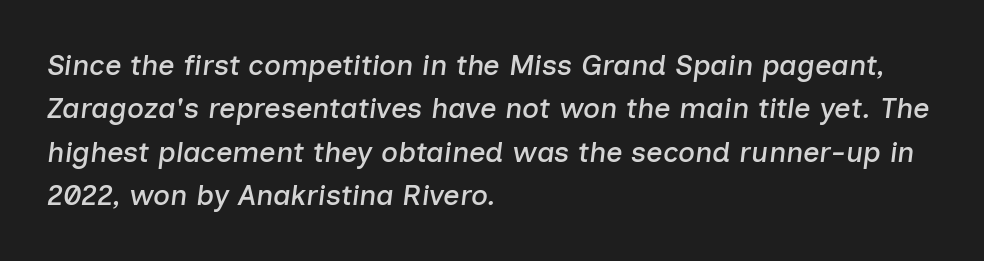
{"italic": "yes", "lean": "right", "slant_degrees": 7, "width": "normal", "stroke_contrast": "low", "x_height": "medium", "monospaced": "no", "underline": "no", "align": "left", "line_spacing": "normal", "line_spacing_ratio": 1.5, "letter_spacing": "normal", "letter_spacing_em": 0.0, "glyph_px": 29}
